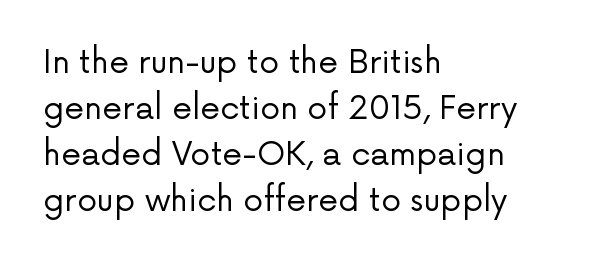
The font family rendered here belongs to the sans-serif group. Note the varied advance widths — an 'i' is clearly narrower than an 'm'. Bare-footed words on every line. The horizontal fit of the characters is conventional and even.
